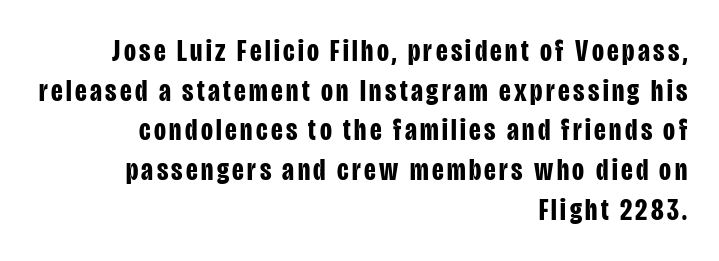
Q: Is the text bold? A: Yes.
Q: Is the text italic (slanted)? A: No, it is upright.
Q: Is the typeface a serif or a sans-serif typeface? A: Sans-serif.
Q: Is the text underlined? A: No.
Q: How is the paragraph aligned? A: Right-aligned.
Q: Is the spacing between lines tight, normal or loose? A: Normal.
Q: Width (condensed, normal, or wide)? A: Condensed.
Q: Stroke contrast? A: Low.
Q: x-height? A: Large.
Q: Monospaced? A: No.
